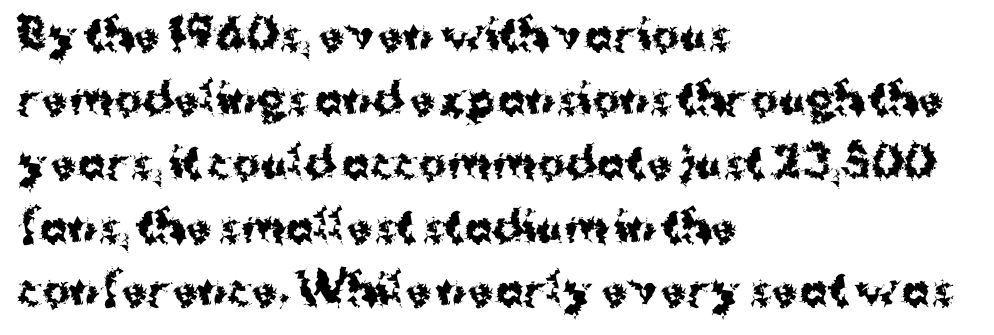
The rendering uses natural spacing where letterforms have individual widths. This rendering uses left alignment, leaving the right contour irregular. Italic? Not at all — the glyphs are vertical. You could call the tracking neutral — neither tight nor loose. Check where the strokes stop: nothing finishes them off — pure sans.
